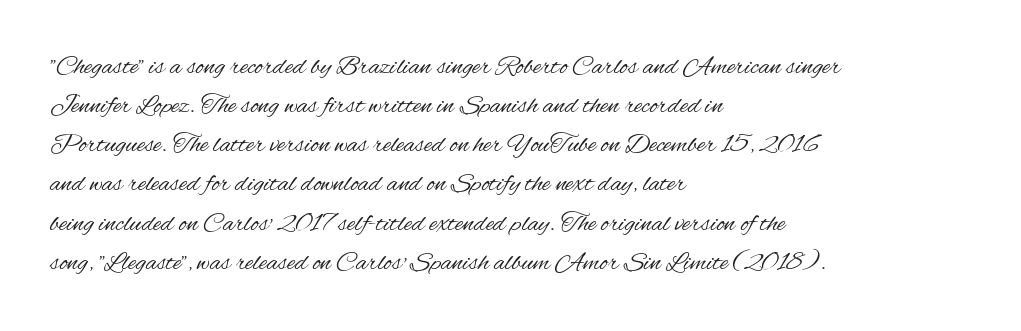
Q: Is the text bold? A: No.
Q: Is the text italic (slanted)? A: Yes.
Q: Is the text underlined? A: No.
Q: How is the paragraph aligned? A: Left-aligned.
Q: Is the spacing between letters normal or unusually wide? A: Normal.
Q: Is the spacing between lines tight, normal or loose? A: Normal.
